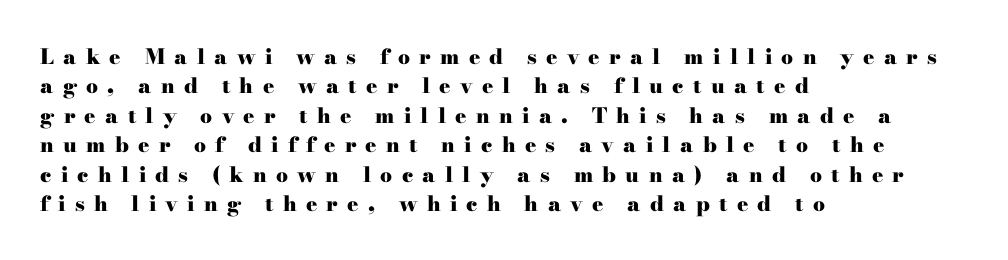
{"italic": "no", "bold": "yes", "underline": "no", "align": "left", "line_spacing": "normal", "line_spacing_ratio": 1.4, "letter_spacing": "wide", "letter_spacing_em": 0.44, "glyph_px": 21}
